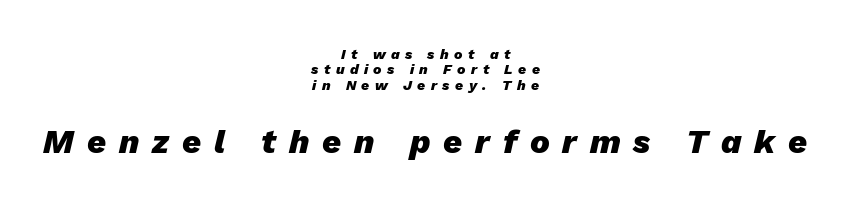
Honestly, there is no underline to notice here at all. Bigger letters appear in the bottom chunk; the top chunk is reduced. Between one letter and the next there's a generous, obvious gap. The lines are packed closely together with very little leading. The glyphs have the mass of a bold cut. Line starts and ends both wander, symmetrically.
